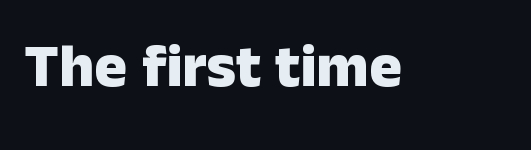
Does the weight exceed regular? Yes, all the way to bold. The passage shown is typed in a proportional face where columns would drift. Type style note: lacks serifs. Between one letter and the next there's only the usual sliver of space. The baseline area is clear. Italic? Not at all — the glyphs are vertical.
